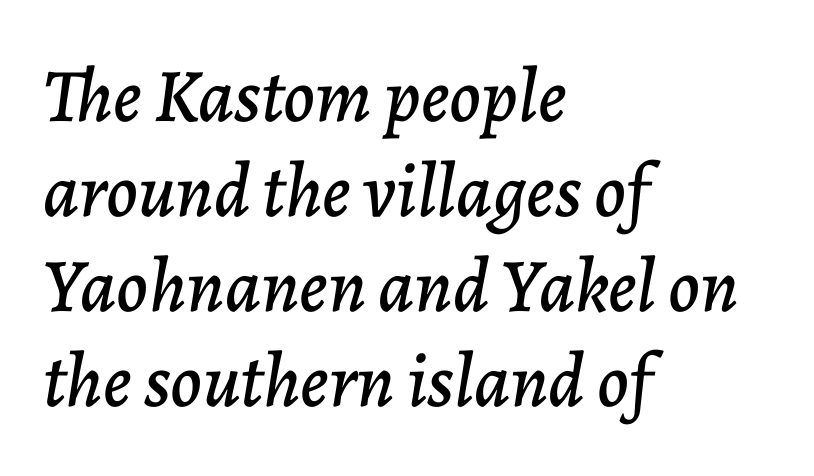
Q: Is the text italic (slanted)? A: Yes, it leans right by about 7 degrees.
Q: Is the text underlined? A: No.
Q: How is the paragraph aligned? A: Left-aligned.
Q: Is the spacing between letters normal or unusually wide? A: Normal.
Q: Is the spacing between lines tight, normal or loose? A: Normal.
Q: Width (condensed, normal, or wide)? A: Normal.
Q: Stroke contrast? A: Low.
Q: x-height? A: Medium.
Q: Monospaced? A: No.
